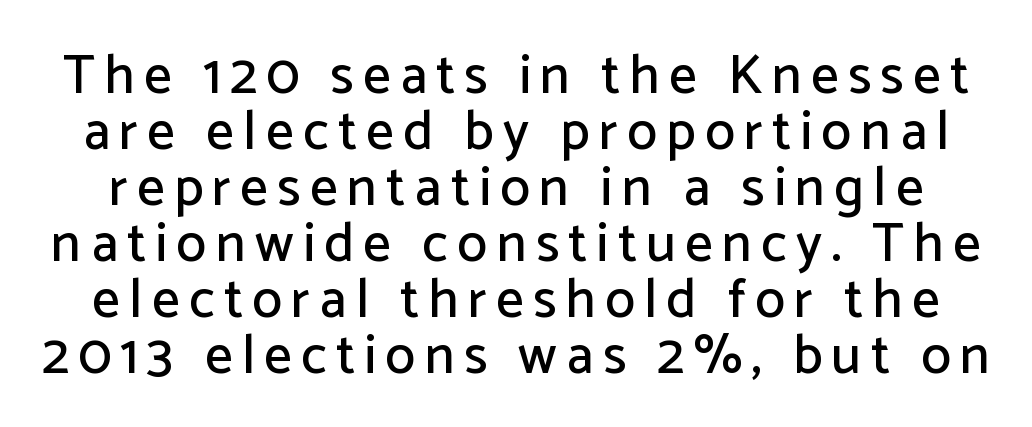
The image shows 55 px sans-serif type, upright; set tight line spacing (1.02x), not underlined; low stroke contrast and a medium x-height.
